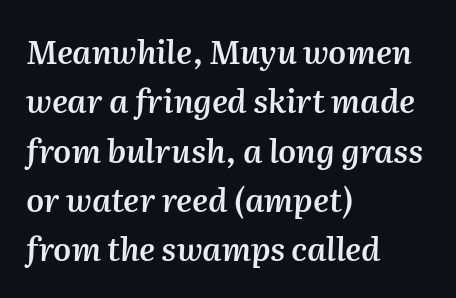
{"italic": "yes", "lean": "right", "slant_degrees": 2, "bold": "semi", "weight": "semibold", "width": "normal", "stroke_contrast": "medium", "x_height": "medium", "monospaced": "no", "underline": "no", "align": "left", "line_spacing": "normal", "line_spacing_ratio": 1.54, "letter_spacing": "normal", "letter_spacing_em": 0.0, "glyph_px": 32}
